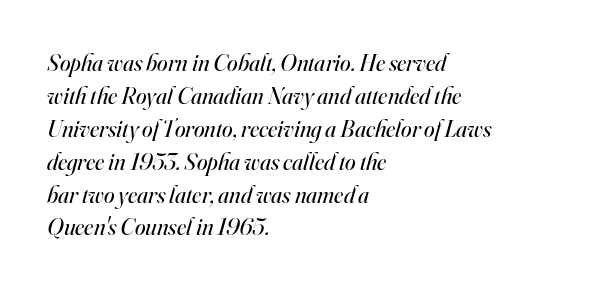
The glyphs are unaccompanied by any horizontal stroke below them. The paragraph shown leans on its left margin. If you measured baseline to baseline, you'd find a middling distance. A typesetter would mark this as italic. The passage shown has conventional tracking throughout.
